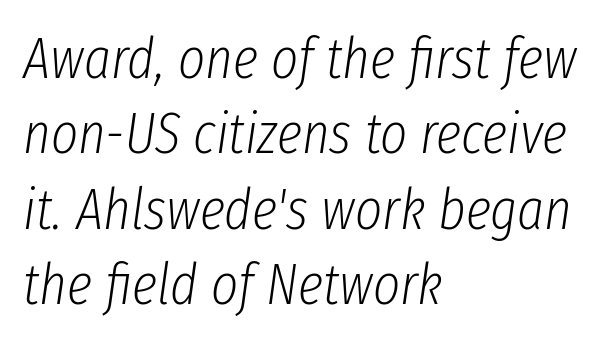
Q: Is the text bold? A: No.
Q: Is the text italic (slanted)? A: Yes, it leans right by about 8 degrees.
Q: Is the text underlined? A: No.
Q: How is the paragraph aligned? A: Left-aligned.
Q: Is the spacing between letters normal or unusually wide? A: Normal.
Q: Is the spacing between lines tight, normal or loose? A: Normal.
Q: Width (condensed, normal, or wide)? A: Condensed.
Q: Stroke contrast? A: Low.
Q: x-height? A: Medium.
Q: Monospaced? A: No.
